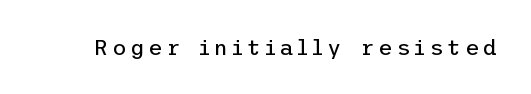
The image shows 22 px text type, upright; set not underlined.
